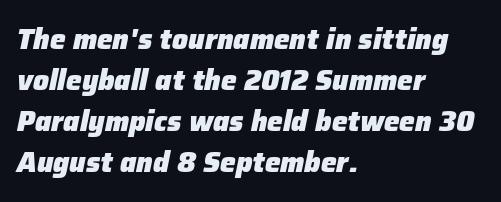
The image shows 28 px heavy type, italic (leaning right); set left-aligned, normal line spacing (1.46x), normal letter spacing, not underlined; low stroke contrast and a medium x-height.
